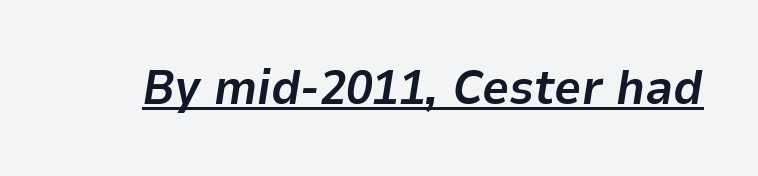
Q: Is the text bold? A: Yes.
Q: Is the text italic (slanted)? A: Yes, it leans right by about 9 degrees.
Q: Is the text underlined? A: Yes.
Q: Is the spacing between letters normal or unusually wide? A: Normal.
Q: Width (condensed, normal, or wide)? A: Normal.
Q: Stroke contrast? A: Low.
Q: x-height? A: Medium.
Q: Monospaced? A: No.
